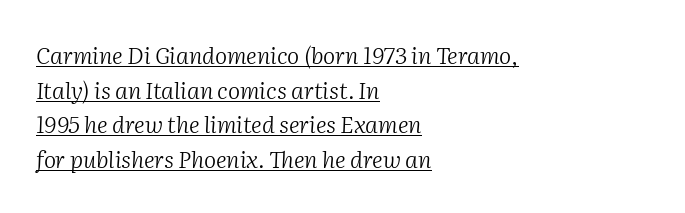
Q: Is the text bold? A: No.
Q: Is the text italic (slanted)? A: Yes, it leans right by about 2 degrees.
Q: Is the text underlined? A: Yes.
Q: How is the paragraph aligned? A: Left-aligned.
Q: Is the spacing between letters normal or unusually wide? A: Normal.
Q: Is the spacing between lines tight, normal or loose? A: Normal.
